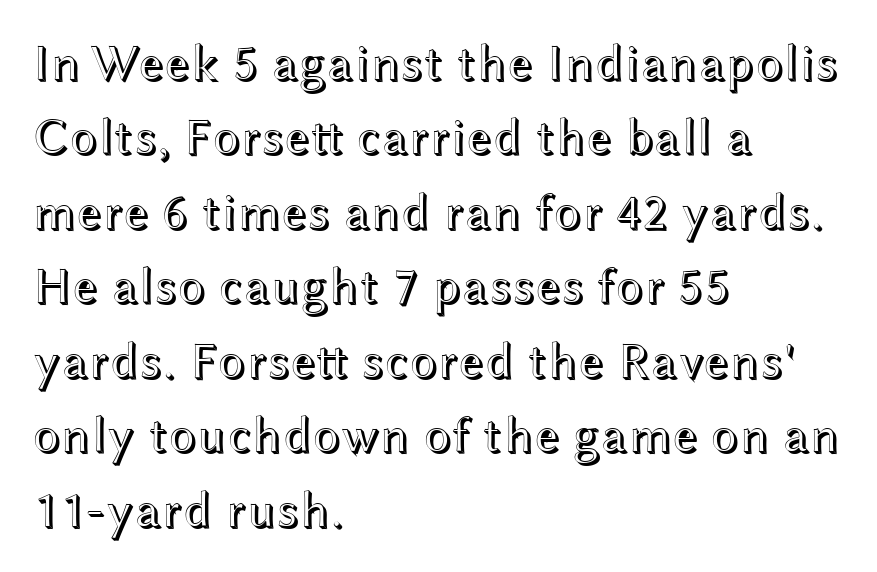
{"italic": "no", "width": "wide", "x_height": "medium", "monospaced": "no", "underline": "no", "align": "left", "line_spacing": "normal", "line_spacing_ratio": 1.46, "letter_spacing": "normal", "letter_spacing_em": 0.0, "glyph_px": 51}
